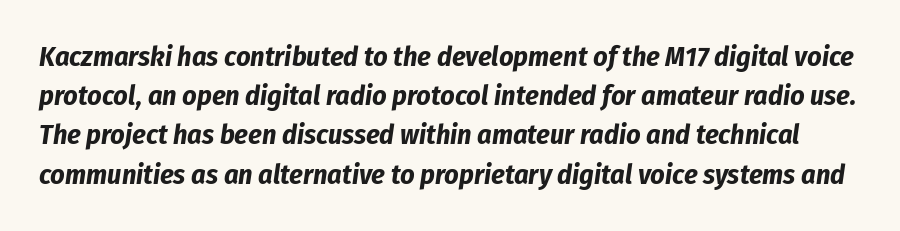
The image shows 28 px bold, condensed type, italic (leaning right); set normal line spacing (1.4x), normal letter spacing, not underlined; low stroke contrast and a medium x-height.
